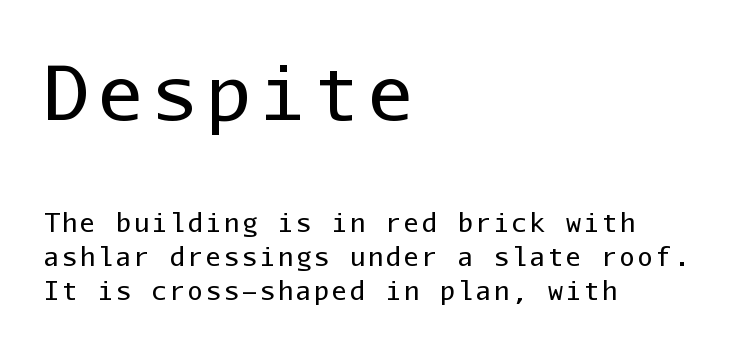
The image shows 75 px regular-weight sans-serif type, upright, monospaced; set left-aligned, normal line spacing (1.36x), not underlined; the first (top) block is 3.0x larger; low stroke contrast and a medium x-height.
